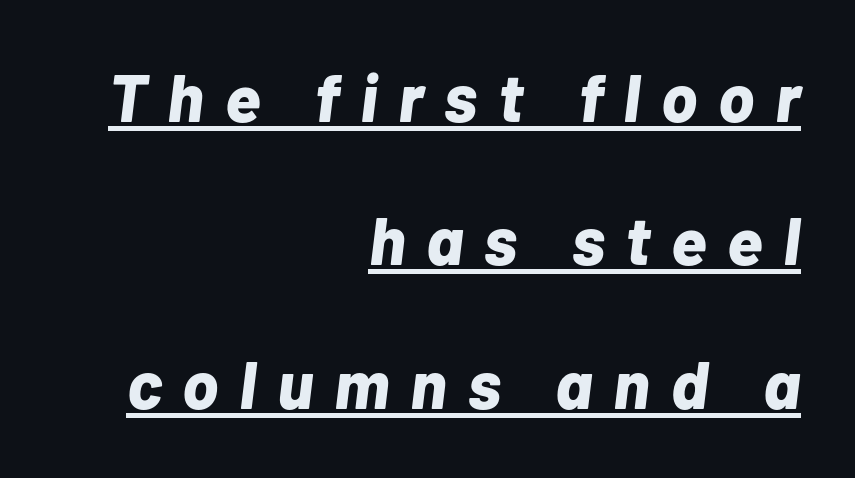
Q: Is the text bold? A: Yes.
Q: Is the text italic (slanted)? A: Yes, it leans right by about 7 degrees.
Q: Is the text underlined? A: Yes.
Q: How is the paragraph aligned? A: Right-aligned.
Q: Is the spacing between letters normal or unusually wide? A: Unusually wide.
Q: Is the spacing between lines tight, normal or loose? A: Loose.
Q: Width (condensed, normal, or wide)? A: Normal.
Q: Stroke contrast? A: Low.
Q: x-height? A: Medium.
Q: Monospaced? A: No.
